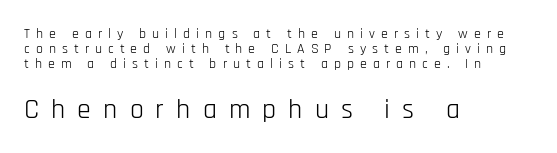
The image shows 28 px light, condensed sans-serif type, upright; set left-aligned, tight line spacing (1.07x), unusually wide letter spacing (+0.43 em), not underlined; the second (bottom) block is 2.0x larger; low stroke contrast and a large x-height.
